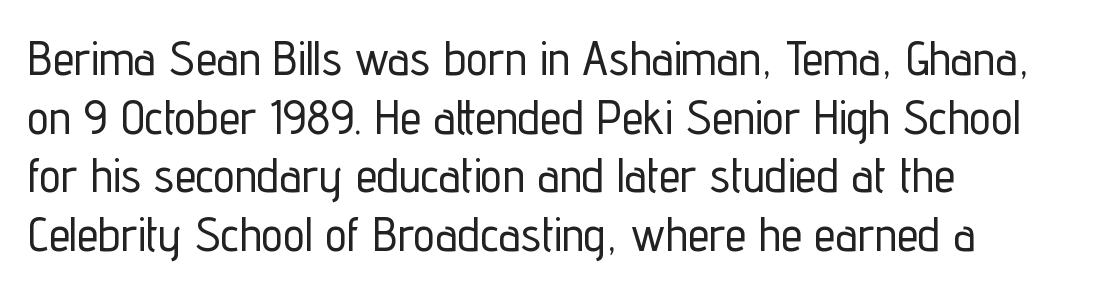
{"serif": "no", "italic": "no", "width": "condensed", "stroke_contrast": "low", "x_height": "medium", "monospaced": "no", "underline": "no", "align": "left", "line_spacing_ratio": 1.22, "letter_spacing": "normal", "letter_spacing_em": 0.0, "glyph_px": 48}
